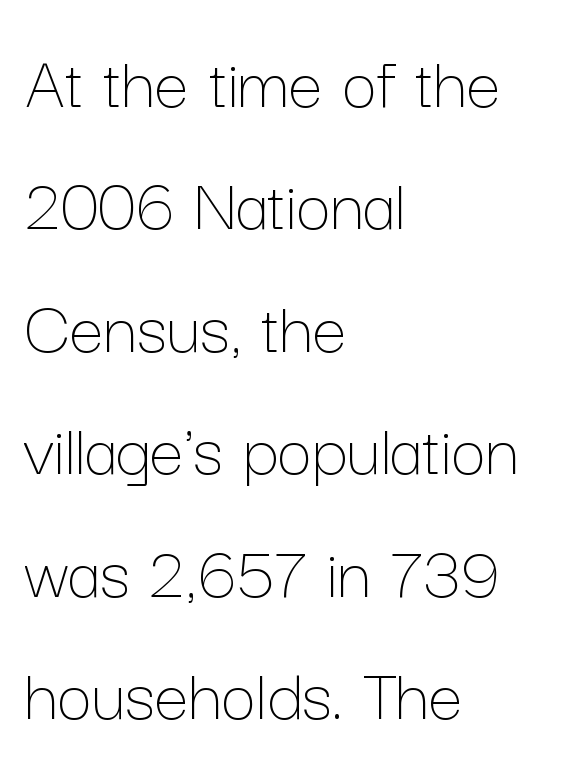
{"italic": "no", "bold": "no", "weight": "thin", "width": "normal", "stroke_contrast": "low", "x_height": "medium", "monospaced": "no", "underline": "no", "align": "left", "line_spacing": "normal", "line_spacing_ratio": 1.59, "letter_spacing": "normal", "letter_spacing_em": 0.0, "glyph_px": 77}
